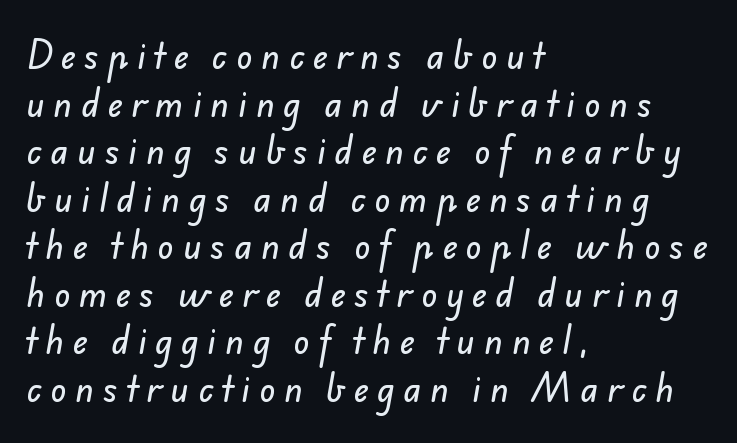
The image shows 33 px sans-serif type; set left-aligned, normal line spacing (1.44x), unusually wide letter spacing (+0.27 em), not underlined; low stroke contrast and a small x-height.
